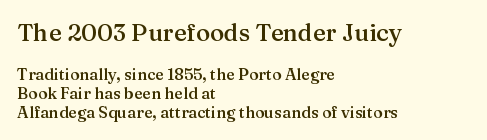
Q: Is the text bold? A: Semi-bold.
Q: Is the text italic (slanted)? A: No, it is upright.
Q: Is the text underlined? A: No.
Q: How is the paragraph aligned? A: Left-aligned.
Q: Is the spacing between letters normal or unusually wide? A: Normal.
Q: Which block of text is set in a larger size, the first (top) or the second (bottom)? A: The first (top) one.
